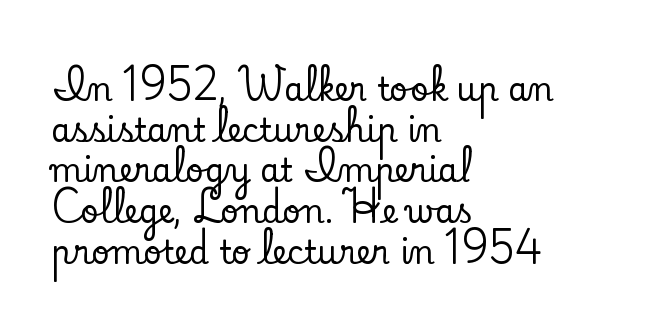
{"serif": "yes", "italic": "no", "width": "normal", "stroke_contrast": "low", "x_height": "small", "monospaced": "no", "underline": "no", "align": "left", "line_spacing": "normal", "line_spacing_ratio": 1.27, "letter_spacing": "normal", "letter_spacing_em": 0.0, "glyph_px": 32}
